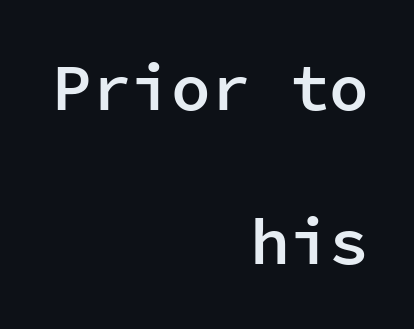
{"serif": "no", "italic": "no", "bold": "semi", "weight": "semibold", "width": "normal", "stroke_contrast": "low", "x_height": "medium", "monospaced": "yes", "underline": "no", "align": "right", "line_spacing": "loose", "line_spacing_ratio": 2.34, "letter_spacing": "normal", "letter_spacing_em": 0.0, "glyph_px": 66}
